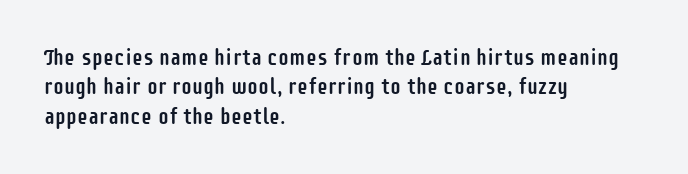
Glyph-to-glyph distance matches everyday printed text. If you drew a ruler down the left edge, every line would touch it. The letters stand upright; this is a roman face. No word sits above an underline. The line-height multiplier appears to be the usual default.
